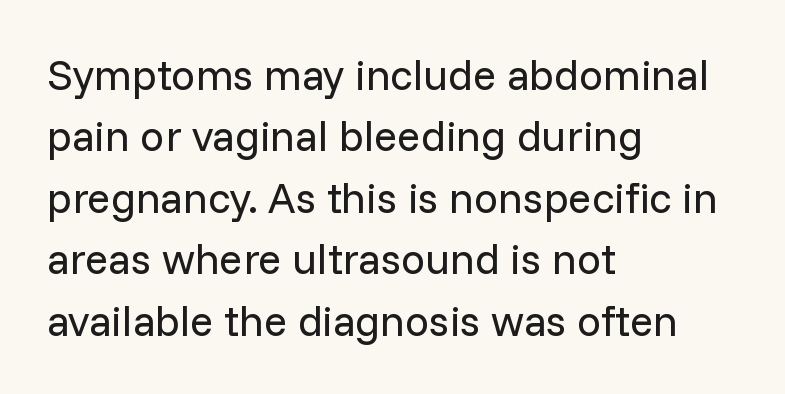
{"serif": "no", "italic": "no", "bold": "no", "weight": "regular", "width": "normal", "stroke_contrast": "low", "x_height": "medium", "monospaced": "no", "underline": "no", "align": "left", "line_spacing": "normal", "line_spacing_ratio": 1.43, "letter_spacing": "normal", "letter_spacing_em": 0.0, "glyph_px": 43}
